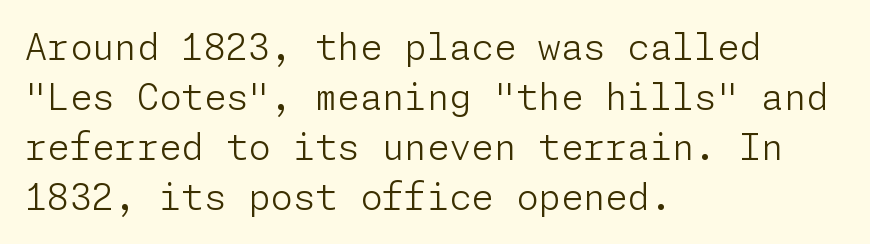
The image shows 36 px light sans-serif type, upright; set left-aligned, normal line spacing (1.39x), normal letter spacing, not underlined; low stroke contrast and a medium x-height.
